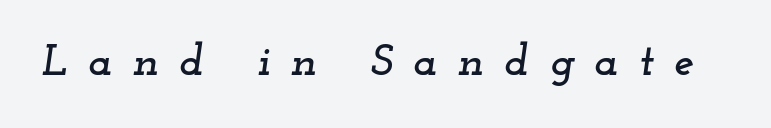
The tracking reads as deliberately expanded to a designer's eye. Spacing verdict: proportional, widths tailored to each character. Serifs: yes, visible at the terminals of the letterforms. The whole block is typeset with a tilt. The zone under the glyphs is completely vacant.
